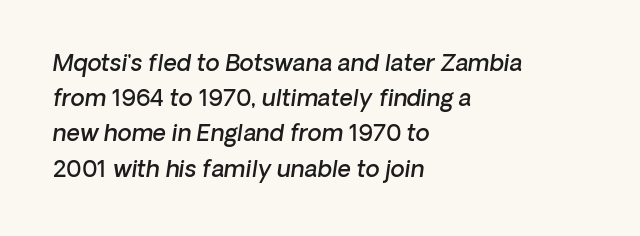
The image shows 23 px text type, italic (leaning right); set left-aligned, normal line spacing (1.53x), normal letter spacing, not underlined.
